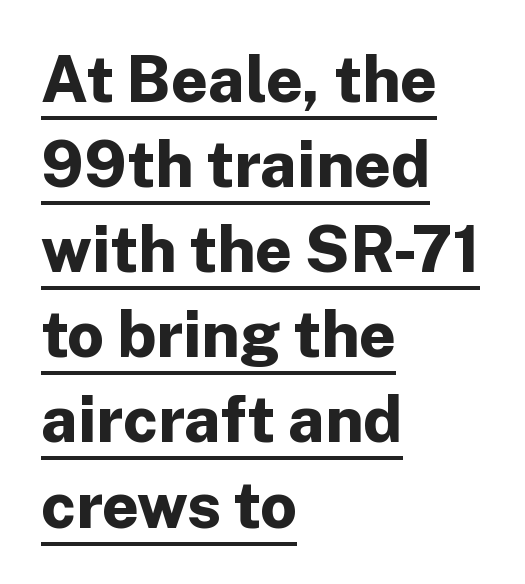
Underlining? Definitely there. These lines sit exactly where default settings would place them. The strokes are fattened all the way to bold. You could not count columns in this text — the font is proportionally spaced. The horizontal fit of the characters is conventional and even.
